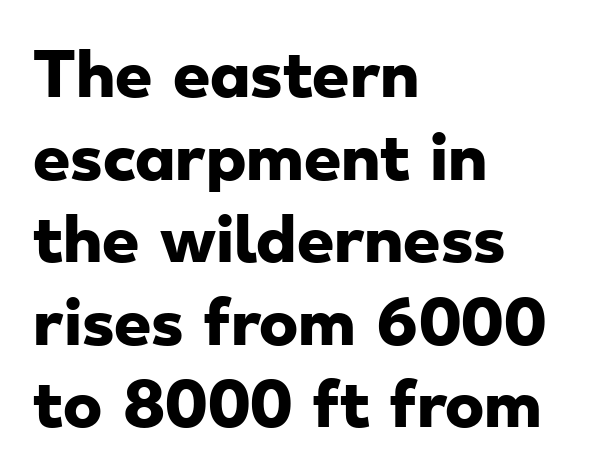
The image shows 59 px heavy, wide sans-serif type; set left-aligned, normal line spacing (1.4x), normal letter spacing, not underlined; low stroke contrast and a small x-height.
